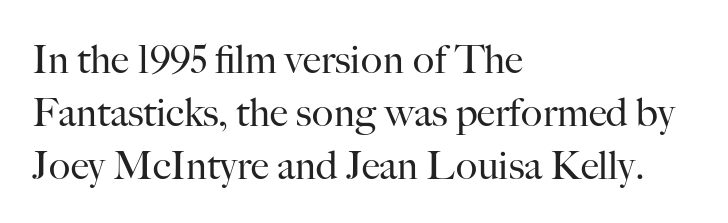
The passage shown is not underscored anywhere. Look at the bottom of the vertical strokes: they flare into serifs here. Standard letterfit; no display-style spreading of the glyphs. The letters stand straight up with perfectly vertical stems.
